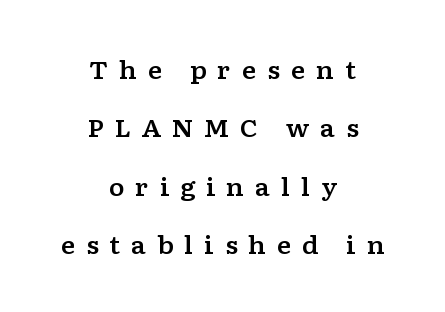
Q: Is the text italic (slanted)? A: No, it is upright.
Q: Is the text underlined? A: No.
Q: How is the paragraph aligned? A: Centered.
Q: Is the spacing between letters normal or unusually wide? A: Unusually wide.
Q: Is the spacing between lines tight, normal or loose? A: Loose.
